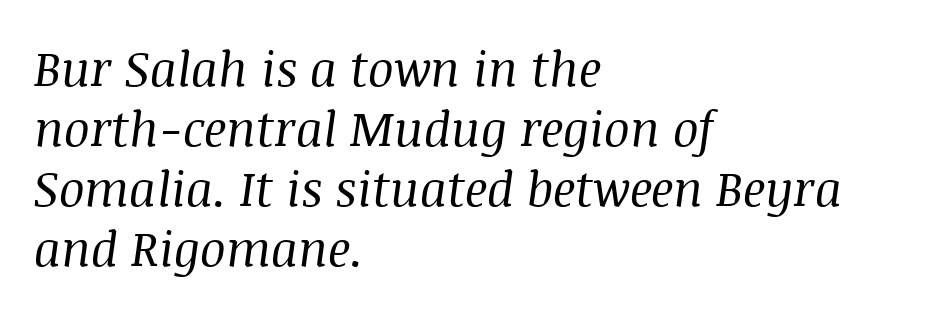
Q: Is the text bold? A: No.
Q: Is the text italic (slanted)? A: Yes, it leans right by about 8 degrees.
Q: Is the typeface a serif or a sans-serif typeface? A: Serif.
Q: Is the text underlined? A: No.
Q: How is the paragraph aligned? A: Left-aligned.
Q: Is the spacing between letters normal or unusually wide? A: Normal.
Q: Is the spacing between lines tight, normal or loose? A: Normal.
Q: Width (condensed, normal, or wide)? A: Normal.
Q: Stroke contrast? A: Medium.
Q: x-height? A: Large.
Q: Monospaced? A: No.
